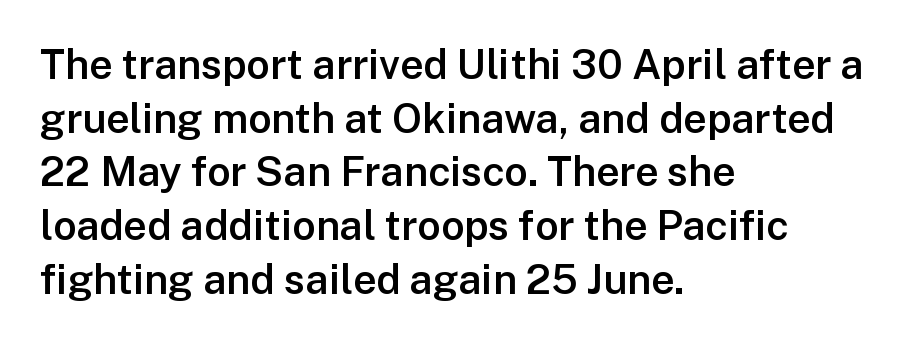
{"serif": "no", "italic": "no", "bold": "semi", "weight": "semibold", "width": "normal", "stroke_contrast": "low", "x_height": "medium", "monospaced": "no", "underline": "no", "align": "left", "line_spacing": "normal", "line_spacing_ratio": 1.31, "letter_spacing": "normal", "letter_spacing_em": 0.0, "glyph_px": 41}
